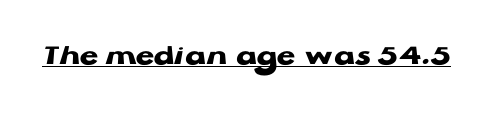
{"serif": "no", "italic": "no", "bold": "yes", "weight": "heavy", "width": "wide", "stroke_contrast": "low", "x_height": "medium", "monospaced": "no", "underline": "yes", "letter_spacing": "normal", "letter_spacing_em": 0.0, "glyph_px": 30}
